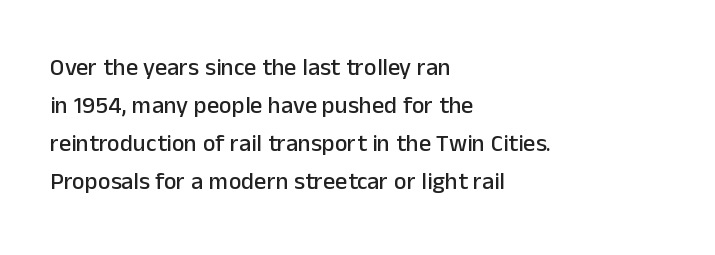
The specimen omits any rule beneath the text block's lines. Alignment: flush left. Italic? Not at all — the glyphs are vertical. The lines sit at an ordinary, default distance from one another. You could call the tracking neutral — neither tight nor loose.
